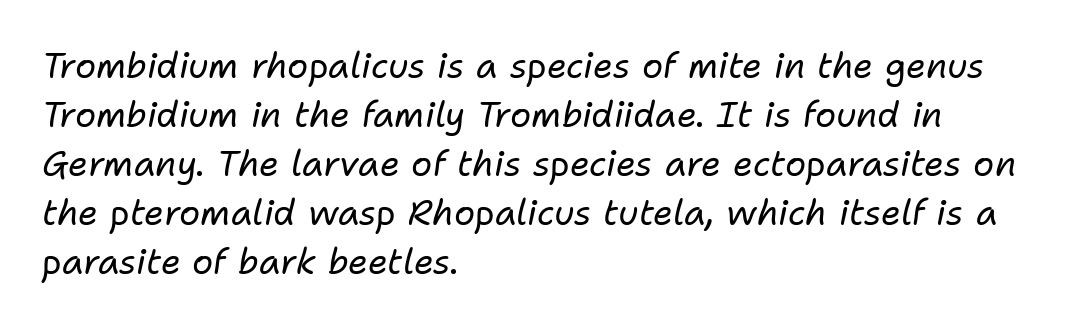
Nothing unusual about the tracking: characters are spaced as the font intends. Reading down the block, your eye returns to a fixed left position each line. Is this a fixed-width face? No — the glyphs have proportional, varying widths. If you measured baseline to baseline, you'd find a middling distance.
